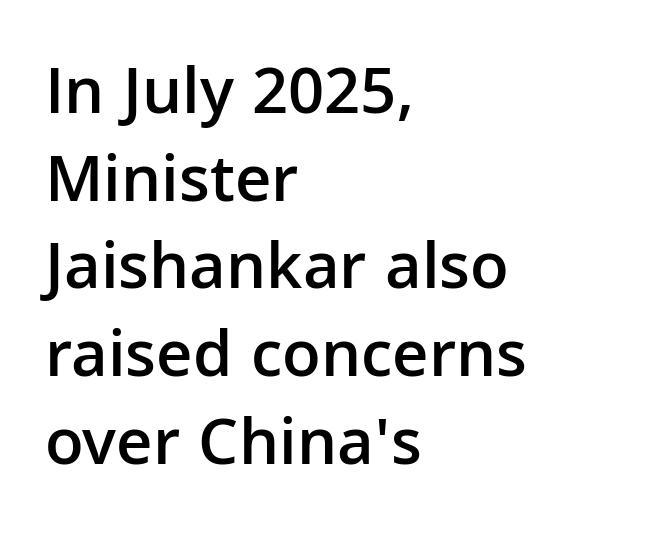
The image shows 68 px semibold sans-serif type, upright; set left-aligned, normal line spacing (1.29x), normal letter spacing, not underlined; low stroke contrast and a medium x-height.
